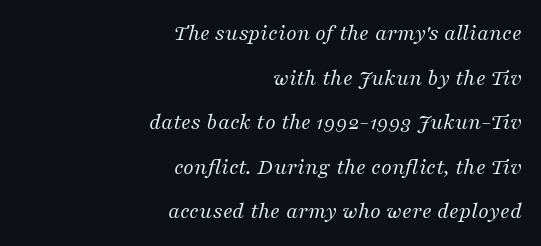
Q: Is the text bold? A: No.
Q: Is the text italic (slanted)? A: Yes, it leans right by about 16 degrees.
Q: Is the text underlined? A: No.
Q: How is the paragraph aligned? A: Right-aligned.
Q: Is the spacing between letters normal or unusually wide? A: Normal.
Q: Is the spacing between lines tight, normal or loose? A: Loose.
